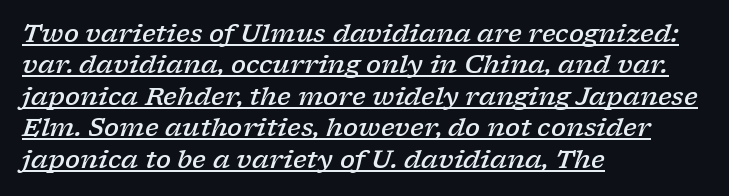
Q: Is the text bold? A: Semi-bold.
Q: Is the text italic (slanted)? A: Yes, it leans right by about 17 degrees.
Q: Is the text underlined? A: Yes.
Q: How is the paragraph aligned? A: Left-aligned.
Q: Is the spacing between letters normal or unusually wide? A: Normal.
Q: Is the spacing between lines tight, normal or loose? A: Normal.
